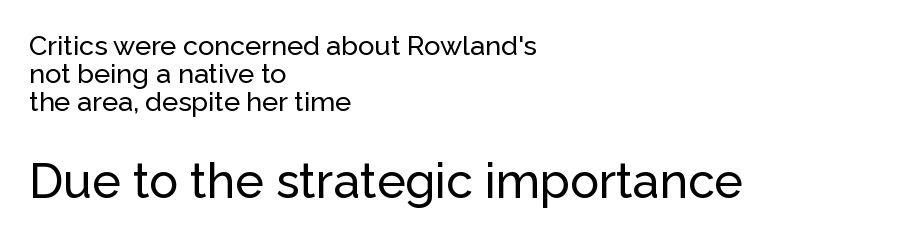
The image shows 48 px sans-serif type, upright; set left-aligned, tight line spacing (1.04x), normal letter spacing, not underlined; the second (bottom) block is 1.78x larger; low stroke contrast and a medium x-height.
